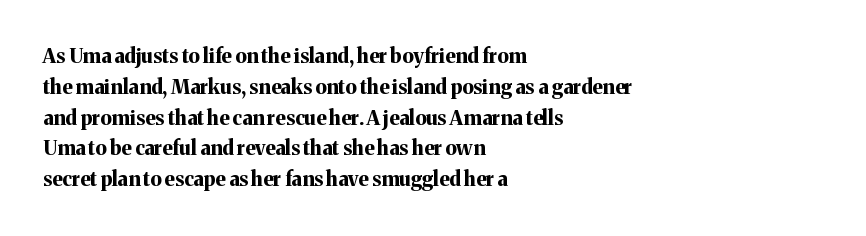
A student would call this left alignment; a typographer would say flush left, rag right. Any mark beneath the type? The region is blank. A dark, heavy texture on the line: the type is bold. The leading is moderate, giving the passage an even texture. The gaps between neighbouring characters are ordinary and unremarkable. The axis of the letterforms is exactly vertical.
